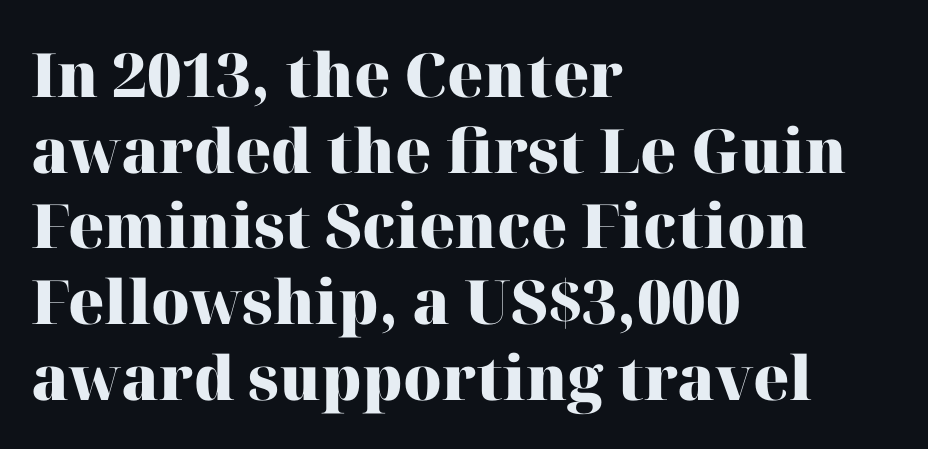
{"serif": "yes", "italic": "no", "bold": "yes", "weight": "heavy", "width": "normal", "stroke_contrast": "high", "x_height": "medium", "monospaced": "no", "underline": "no", "align": "left", "line_spacing_ratio": 1.24, "letter_spacing": "normal", "letter_spacing_em": 0.0, "glyph_px": 61}
